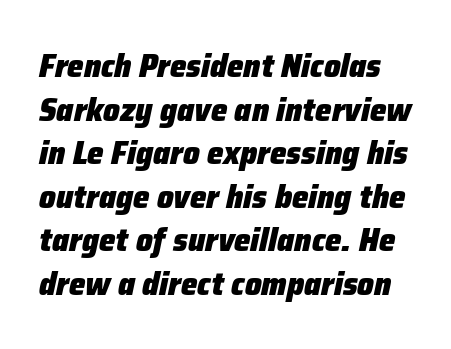
Q: Is the text bold? A: Yes.
Q: Is the text italic (slanted)? A: Yes, it leans right by about 12 degrees.
Q: Is the text underlined? A: No.
Q: Is the spacing between letters normal or unusually wide? A: Normal.
Q: Is the spacing between lines tight, normal or loose? A: Normal.
Q: Width (condensed, normal, or wide)? A: Normal.
Q: Stroke contrast? A: Low.
Q: x-height? A: Medium.
Q: Monospaced? A: No.
